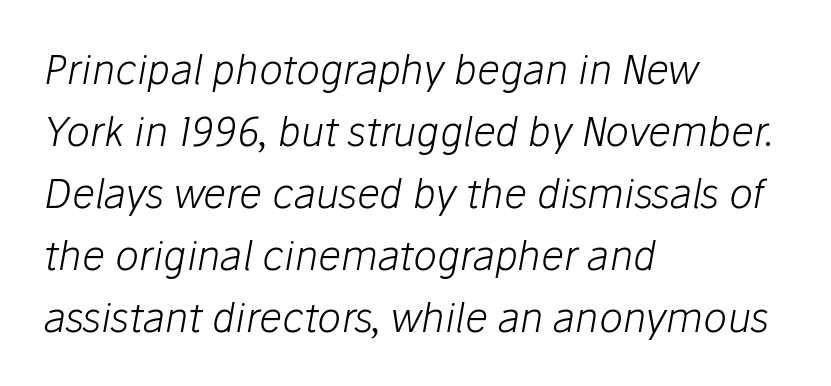
The image shows 40 px light type, italic (leaning right); set left-aligned, normal line spacing (1.55x), normal letter spacing, not underlined; low stroke contrast and a medium x-height.
